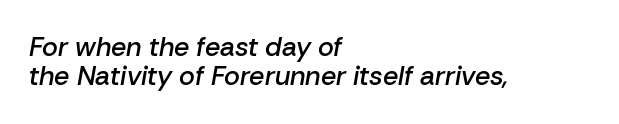
Honestly, the letter spacing is just normal — you wouldn't notice it. Horizontal bands of white between lines are thin slivers. The zone under the glyphs is completely vacant. The glyphs look as if they've been sheared to an angle.
